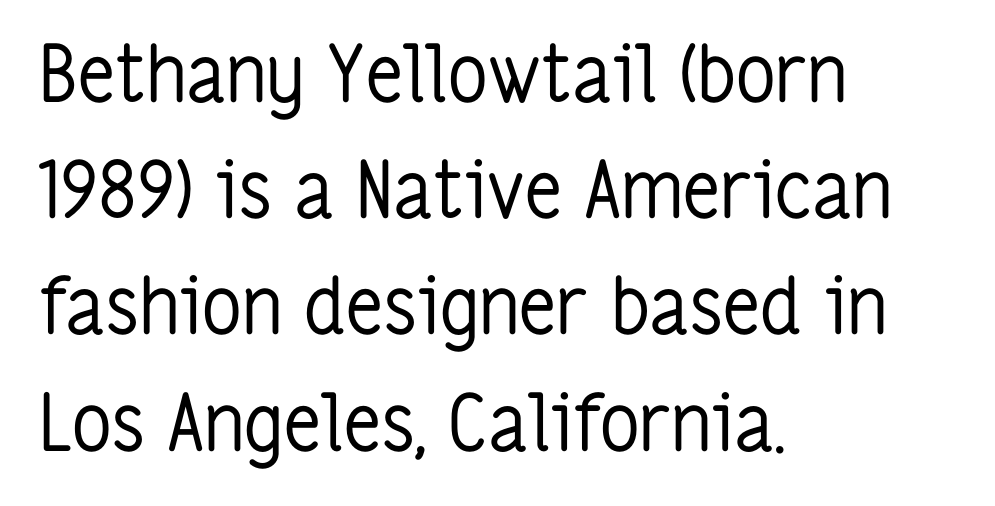
The image shows 78 px regular-weight, condensed sans-serif type, upright; set left-aligned, normal line spacing (1.49x), normal letter spacing, not underlined; low stroke contrast and a medium x-height.
